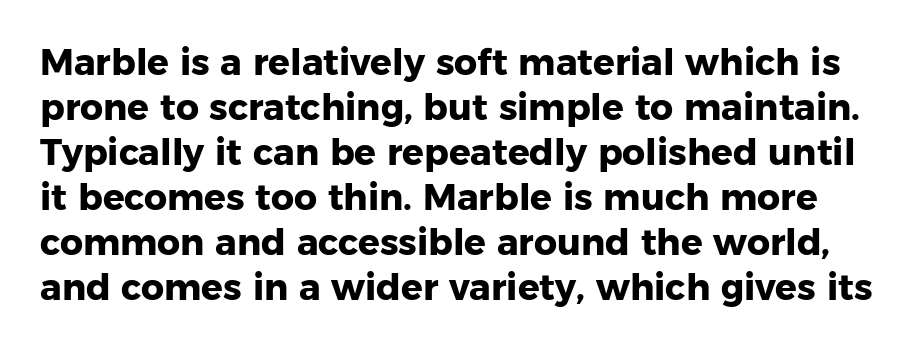
{"serif": "no", "italic": "no", "bold": "yes", "weight": "heavy", "width": "normal", "stroke_contrast": "low", "x_height": "medium", "monospaced": "no", "underline": "no", "line_spacing": "normal", "line_spacing_ratio": 1.25, "letter_spacing": "normal", "letter_spacing_em": 0.0, "glyph_px": 36}
